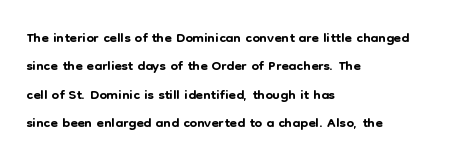
Posture: upright roman. The foot of each line stays bare and open. The passage shown stacks its lines at a standard gap. Alignment: flush left. The horizontal fit of the characters is conventional and even.
